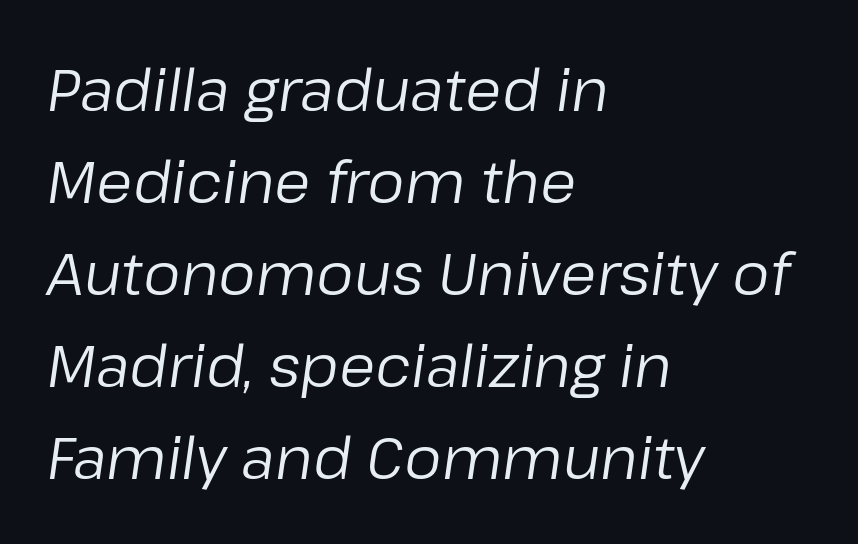
{"italic": "yes", "lean": "right", "slant_degrees": 8, "bold": "no", "weight": "regular", "width": "normal", "stroke_contrast": "low", "x_height": "medium", "monospaced": "no", "underline": "no", "align": "left", "line_spacing": "normal", "line_spacing_ratio": 1.56, "letter_spacing": "normal", "letter_spacing_em": 0.0, "glyph_px": 59}
